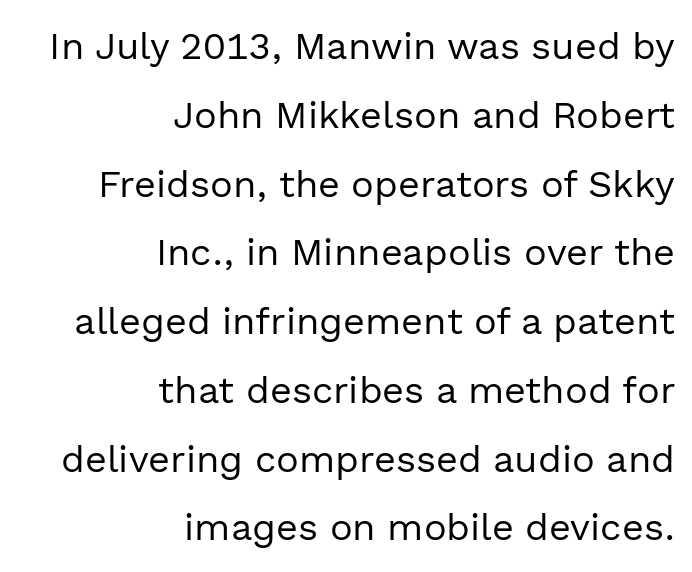
The image shows 38 px regular-weight sans-serif type, upright; set right-aligned, line spacing 1.81x, normal letter spacing, not underlined; a medium x-height.
